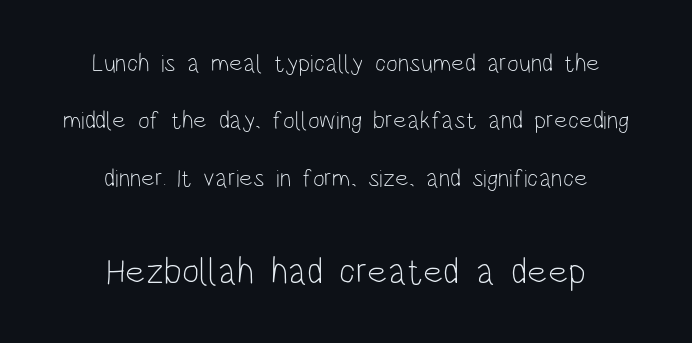
The image shows 37 px light, condensed sans-serif type, upright; set centered, loose line spacing (2.3x), normal letter spacing, not underlined; the second (bottom) block is 1.48x larger; low stroke contrast and a large x-height.
